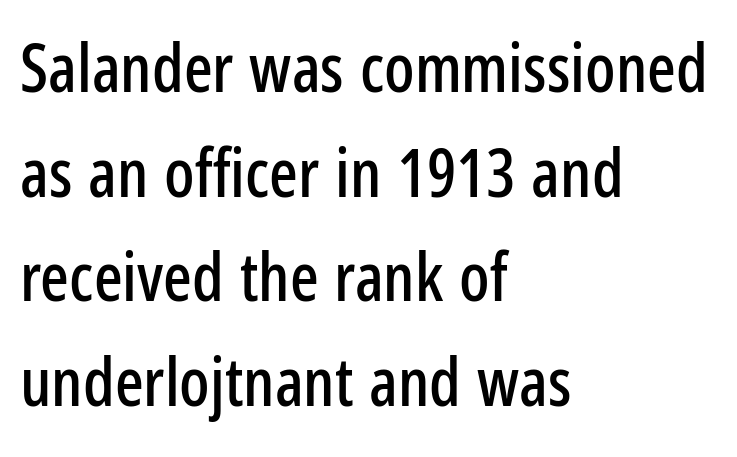
{"serif": "no", "italic": "no", "width": "condensed", "stroke_contrast": "low", "x_height": "medium", "monospaced": "no", "underline": "no", "align": "left", "line_spacing": "normal", "line_spacing_ratio": 1.56, "letter_spacing": "normal", "letter_spacing_em": 0.0, "glyph_px": 67}
